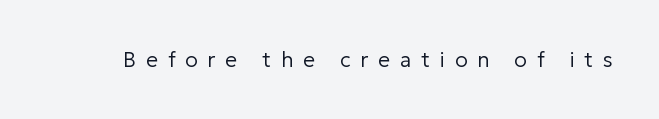
The image shows 21 px text type, upright; set unusually wide letter spacing (+0.47 em), not underlined.
